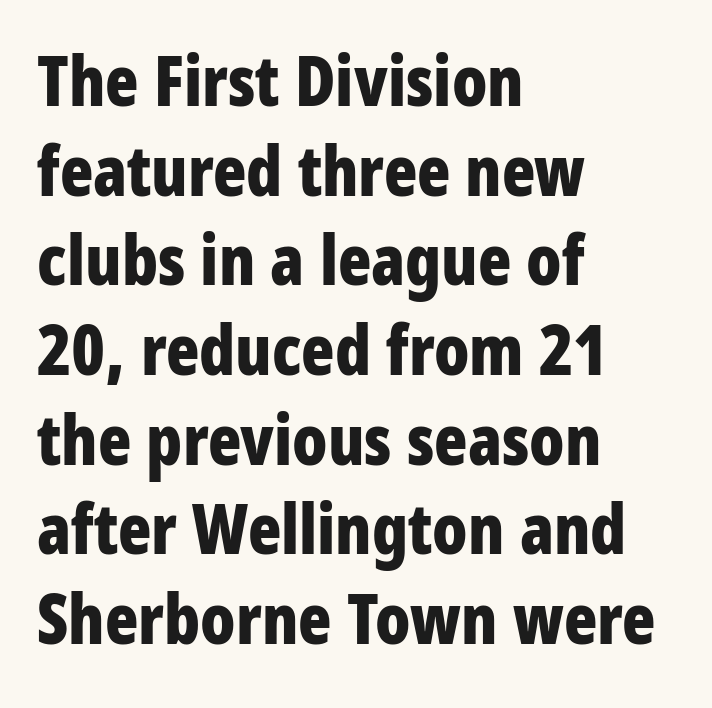
You can tell from the bare stems that sans-serif type was used. The rendering keeps characters at their native spacing. Bare-footed words on every line. Typeset ragged right — the left edge is the straight one. A typesetter would mark this as roman, not italic.
